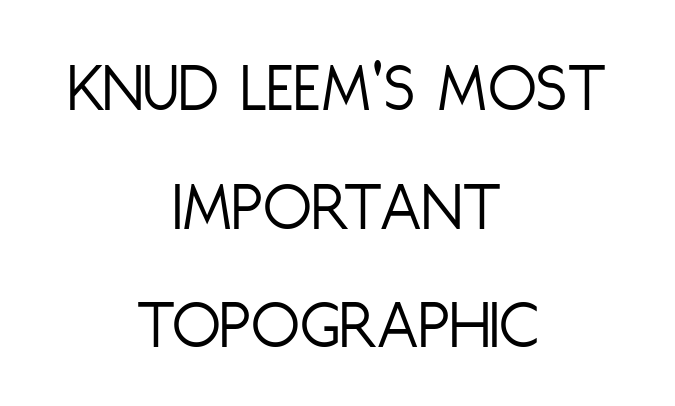
The image shows 71 px light, condensed sans-serif type, upright; set centered, normal line spacing (1.67x), normal letter spacing, not underlined; low stroke contrast and a large x-height.
